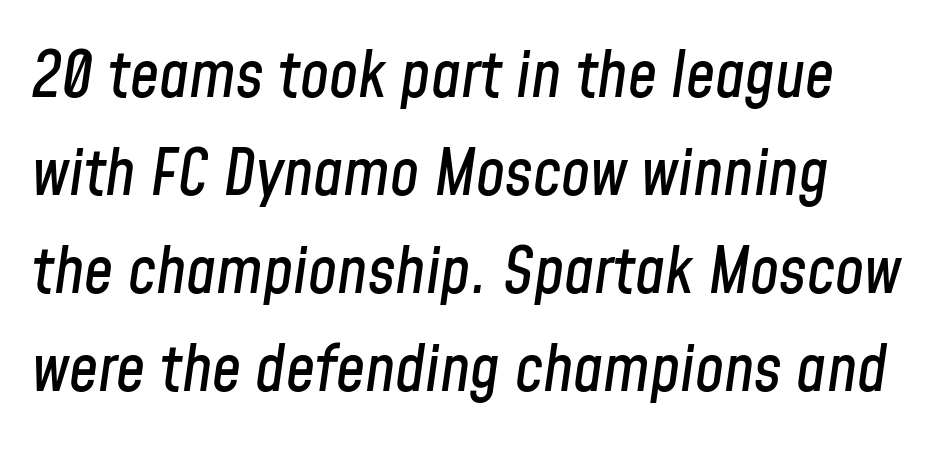
Q: Is the text italic (slanted)? A: Yes, it leans right by about 8 degrees.
Q: Is the text underlined? A: No.
Q: Is the spacing between letters normal or unusually wide? A: Normal.
Q: Is the spacing between lines tight, normal or loose? A: Normal.
Q: Width (condensed, normal, or wide)? A: Condensed.
Q: Stroke contrast? A: Low.
Q: x-height? A: Medium.
Q: Monospaced? A: No.
